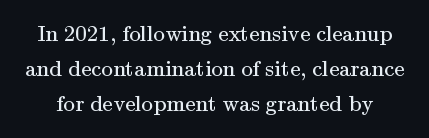
The rendering keeps characters at their native spacing. A roman cut, with each character standing at attention. Weight class: somewhere from thin through regular. The space beneath each line is pristine and unruled. Vertical spacing — default.
